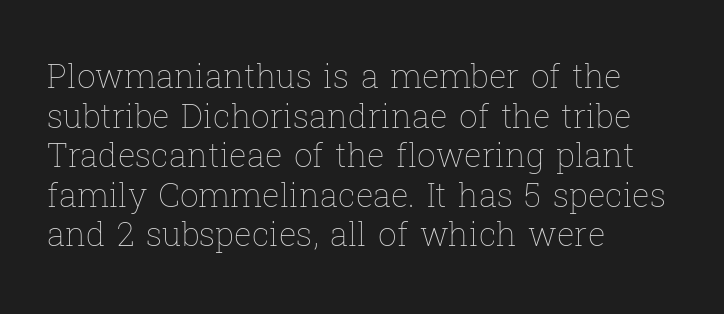
{"italic": "no", "bold": "no", "weight": "thin", "width": "normal", "stroke_contrast": "low", "x_height": "medium", "monospaced": "no", "underline": "no", "align": "left", "line_spacing_ratio": 1.2, "letter_spacing": "normal", "letter_spacing_em": 0.0, "glyph_px": 33}
